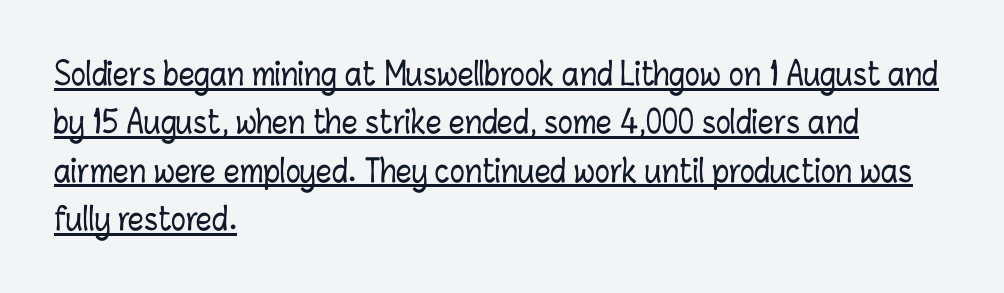
{"italic": "no", "width": "condensed", "stroke_contrast": "low", "x_height": "medium", "monospaced": "no", "underline": "yes", "align": "left", "line_spacing": "normal", "line_spacing_ratio": 1.56, "letter_spacing": "normal", "letter_spacing_em": 0.0, "glyph_px": 31}
